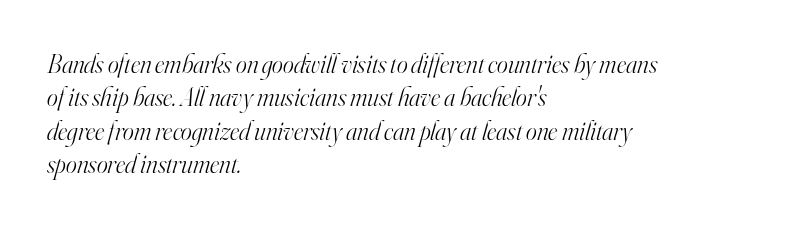
The image shows 26 px text type, italic (leaning right); set left-aligned, normal line spacing (1.28x), normal letter spacing, not underlined.
